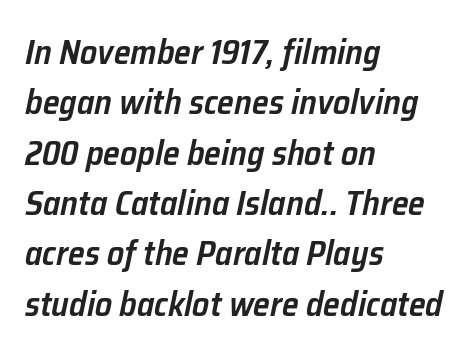
The image shows 34 px semibold type, italic (leaning right); set left-aligned, normal line spacing (1.48x), normal letter spacing, not underlined; low stroke contrast and a medium x-height.
